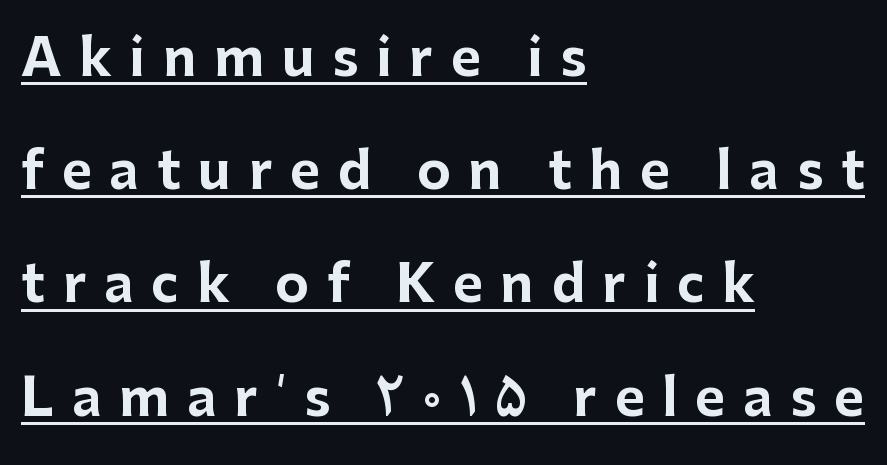
Q: Is the text bold? A: Yes.
Q: Is the text italic (slanted)? A: No, it is upright.
Q: Is the typeface a serif or a sans-serif typeface? A: Sans-serif.
Q: Is the text underlined? A: Yes.
Q: How is the paragraph aligned? A: Left-aligned.
Q: Is the spacing between letters normal or unusually wide? A: Unusually wide.
Q: Is the spacing between lines tight, normal or loose? A: Loose.
Q: Width (condensed, normal, or wide)? A: Normal.
Q: Stroke contrast? A: Low.
Q: x-height? A: Medium.
Q: Monospaced? A: No.
